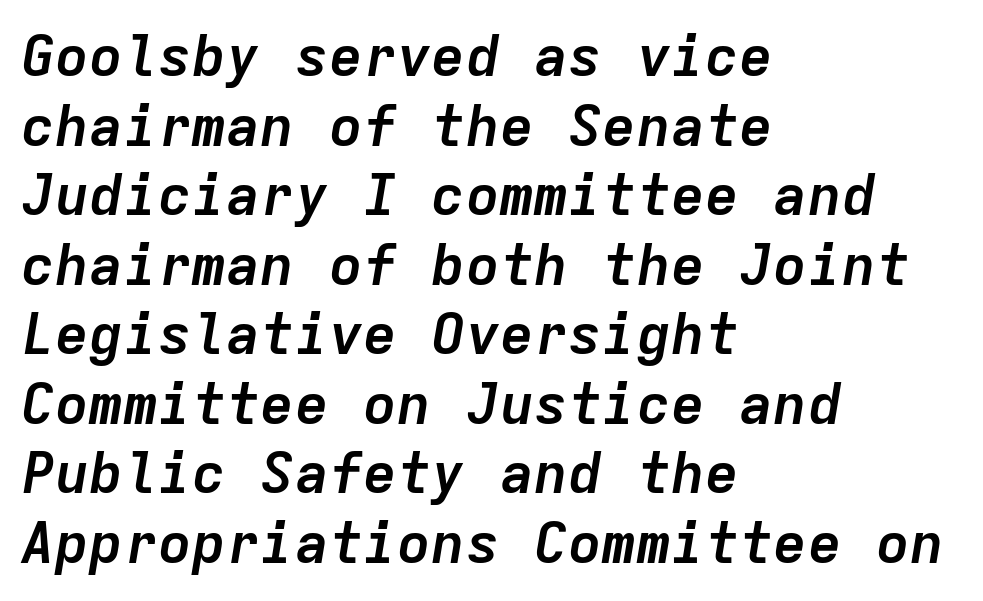
{"italic": "yes", "lean": "right", "slant_degrees": 9, "bold": "yes", "weight": "semibold", "width": "normal", "stroke_contrast": "low", "x_height": "medium", "monospaced": "yes", "underline": "no", "align": "left", "line_spacing_ratio": 1.22, "letter_spacing": "normal", "letter_spacing_em": 0.0, "glyph_px": 57}
